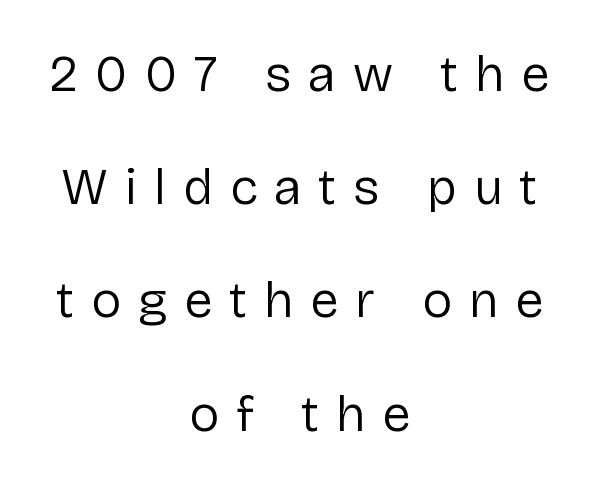
Letters have the restrained weight of plain body copy at most. Here the designer chose a conventional face with non-uniform glyph widths. The passage is arranged like a title page — every line centered. Plain, unruled lines of type. The type is letterspaced generously, with wide tracking. The passage shown stacks its lines with a broad gap.
